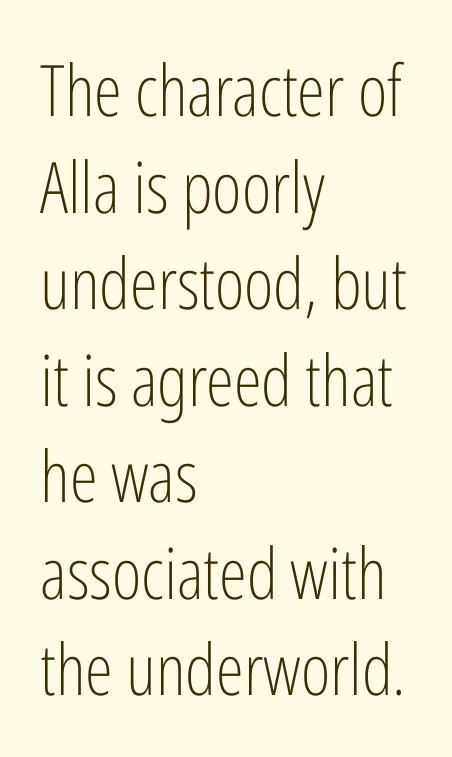
{"serif": "no", "italic": "no", "bold": "no", "weight": "light", "width": "condensed", "stroke_contrast": "low", "x_height": "medium", "monospaced": "no", "underline": "no", "align": "left", "line_spacing": "normal", "line_spacing_ratio": 1.36, "letter_spacing": "normal", "letter_spacing_em": 0.0, "glyph_px": 71}
